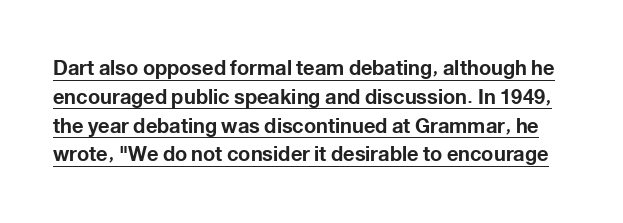
{"italic": "no", "bold": "yes", "underline": "yes", "line_spacing": "normal", "line_spacing_ratio": 1.44, "letter_spacing": "normal", "letter_spacing_em": 0.0, "glyph_px": 20}
